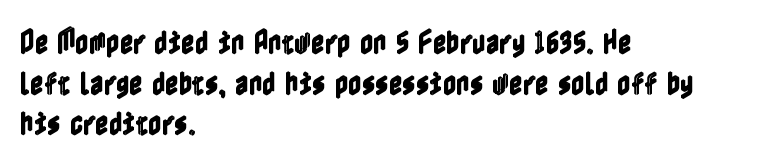
Q: Is the text italic (slanted)? A: No, it is upright.
Q: Is the text underlined? A: No.
Q: How is the paragraph aligned? A: Left-aligned.
Q: Is the spacing between letters normal or unusually wide? A: Normal.
Q: Is the spacing between lines tight, normal or loose? A: Normal.
